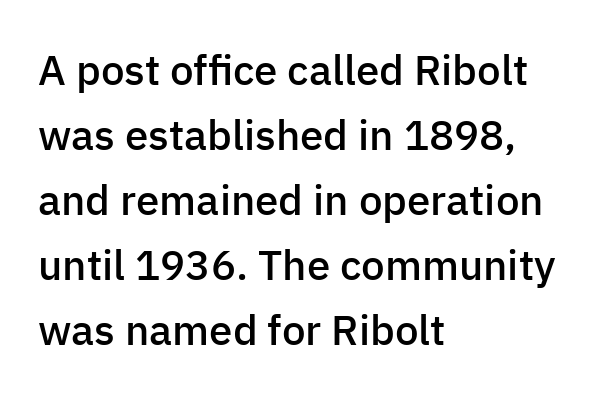
Q: Is the text bold? A: Semi-bold.
Q: Is the text italic (slanted)? A: No, it is upright.
Q: Is the typeface a serif or a sans-serif typeface? A: Sans-serif.
Q: Is the text underlined? A: No.
Q: How is the paragraph aligned? A: Left-aligned.
Q: Is the spacing between letters normal or unusually wide? A: Normal.
Q: Is the spacing between lines tight, normal or loose? A: Normal.
Q: Width (condensed, normal, or wide)? A: Normal.
Q: Stroke contrast? A: Low.
Q: x-height? A: Medium.
Q: Monospaced? A: No.
